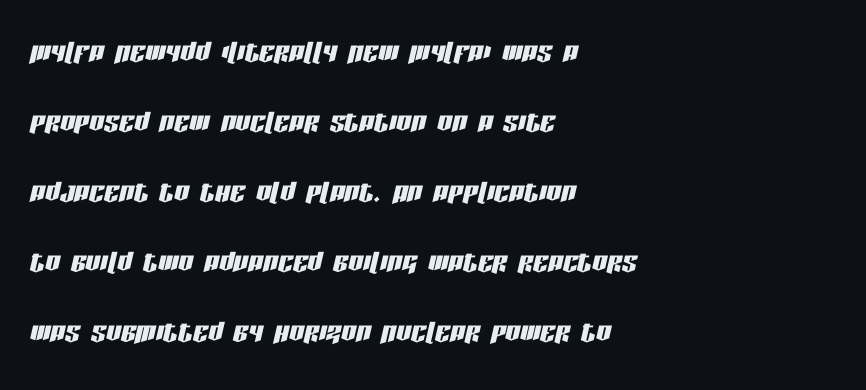
Spacing between characters is what you'd get straight out of the box. Line beginnings align vertically; line endings do not. These lines are rendered in a variable-pitch font. Designer's note — italics engaged. Unmarked baselines from the first word to the last.
